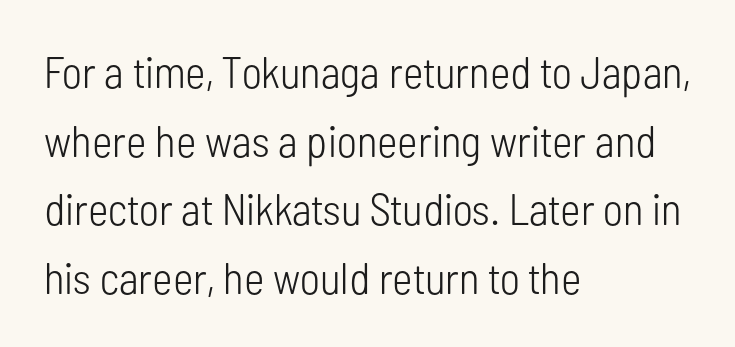
Q: Is the text bold? A: No.
Q: Is the text italic (slanted)? A: No, it is upright.
Q: Is the typeface a serif or a sans-serif typeface? A: Sans-serif.
Q: Is the text underlined? A: No.
Q: How is the paragraph aligned? A: Left-aligned.
Q: Is the spacing between letters normal or unusually wide? A: Normal.
Q: Is the spacing between lines tight, normal or loose? A: Normal.
Q: Width (condensed, normal, or wide)? A: Condensed.
Q: Stroke contrast? A: Low.
Q: x-height? A: Medium.
Q: Monospaced? A: No.
